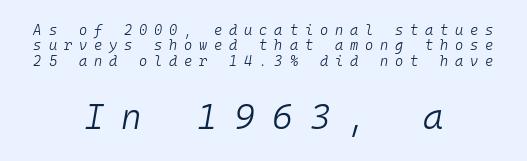
{"italic": "yes", "lean": "right", "slant_degrees": 10, "bold": "no", "weight": "light", "width": "normal", "stroke_contrast": "low", "x_height": "medium", "monospaced": "yes", "underline": "no", "align": "center", "line_spacing": "tight", "line_spacing_ratio": 1.1, "letter_spacing": "wide", "letter_spacing_em": 0.49, "larger_block": "second", "size_ratio": 2.5, "glyph_px": 35}
